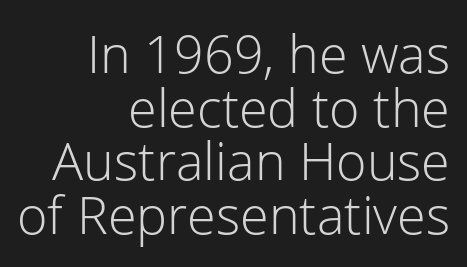
{"serif": "no", "italic": "no", "bold": "no", "weight": "light", "width": "normal", "stroke_contrast": "low", "x_height": "medium", "monospaced": "no", "underline": "no", "align": "right", "line_spacing": "tight", "line_spacing_ratio": 1.03, "letter_spacing": "normal", "letter_spacing_em": 0.0, "glyph_px": 52}
